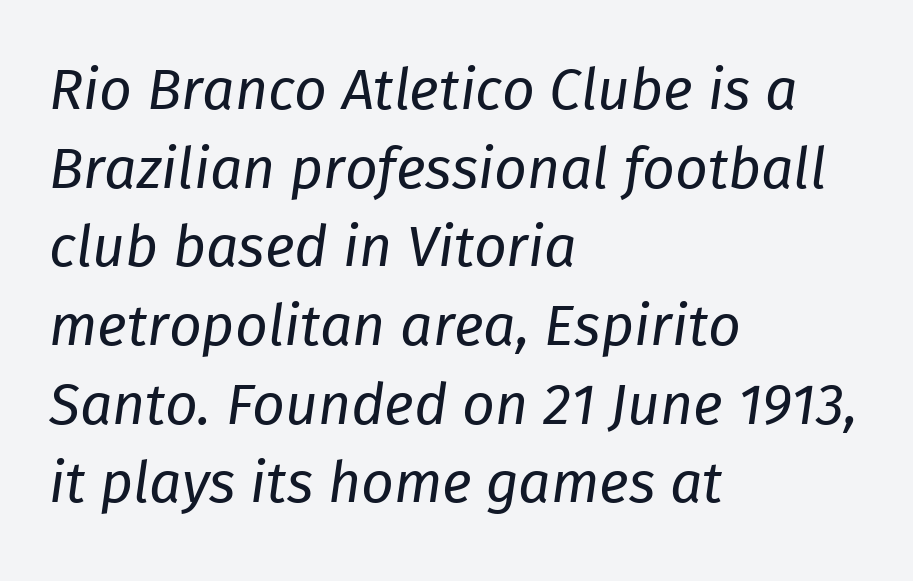
Q: Is the text bold? A: No.
Q: Is the text italic (slanted)? A: Yes, it leans right by about 8 degrees.
Q: Is the text underlined? A: No.
Q: How is the paragraph aligned? A: Left-aligned.
Q: Is the spacing between letters normal or unusually wide? A: Normal.
Q: Is the spacing between lines tight, normal or loose? A: Normal.
Q: Width (condensed, normal, or wide)? A: Normal.
Q: Stroke contrast? A: Low.
Q: x-height? A: Medium.
Q: Monospaced? A: No.
